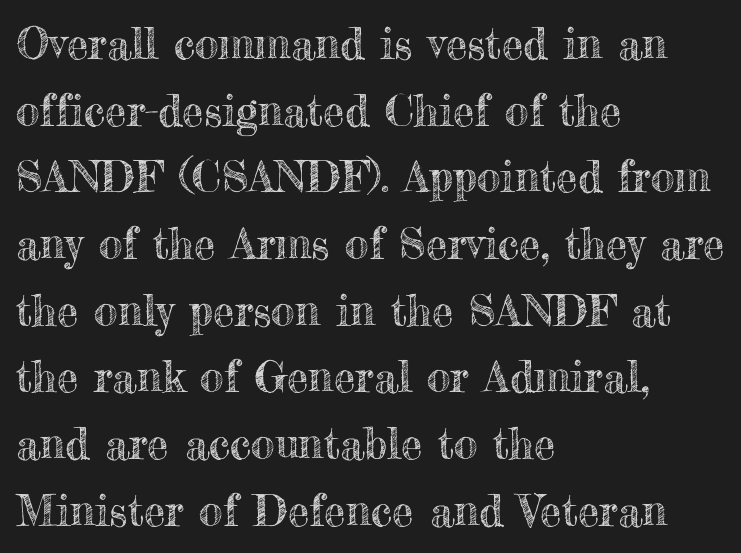
The image shows 43 px text type, upright; set left-aligned, normal line spacing (1.55x), normal letter spacing, not underlined; a small x-height.
